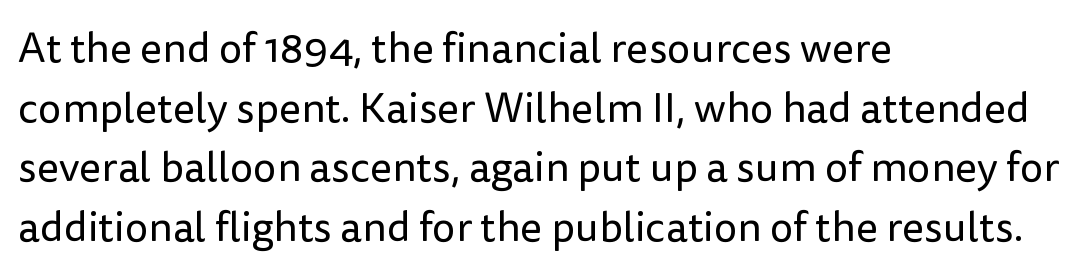
Q: Is the text bold? A: No.
Q: Is the text italic (slanted)? A: No, it is upright.
Q: Is the typeface a serif or a sans-serif typeface? A: Sans-serif.
Q: Is the text underlined? A: No.
Q: How is the paragraph aligned? A: Left-aligned.
Q: Is the spacing between letters normal or unusually wide? A: Normal.
Q: Is the spacing between lines tight, normal or loose? A: Normal.
Q: Width (condensed, normal, or wide)? A: Normal.
Q: Stroke contrast? A: Low.
Q: x-height? A: Medium.
Q: Monospaced? A: No.
